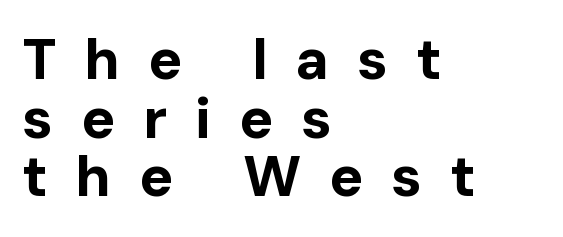
Q: Is the text bold? A: Yes.
Q: Is the text italic (slanted)? A: No, it is upright.
Q: Is the typeface a serif or a sans-serif typeface? A: Sans-serif.
Q: Is the text underlined? A: No.
Q: How is the paragraph aligned? A: Left-aligned.
Q: Is the spacing between letters normal or unusually wide? A: Unusually wide.
Q: Is the spacing between lines tight, normal or loose? A: Tight.
Q: Width (condensed, normal, or wide)? A: Normal.
Q: Stroke contrast? A: Low.
Q: x-height? A: Medium.
Q: Monospaced? A: No.
